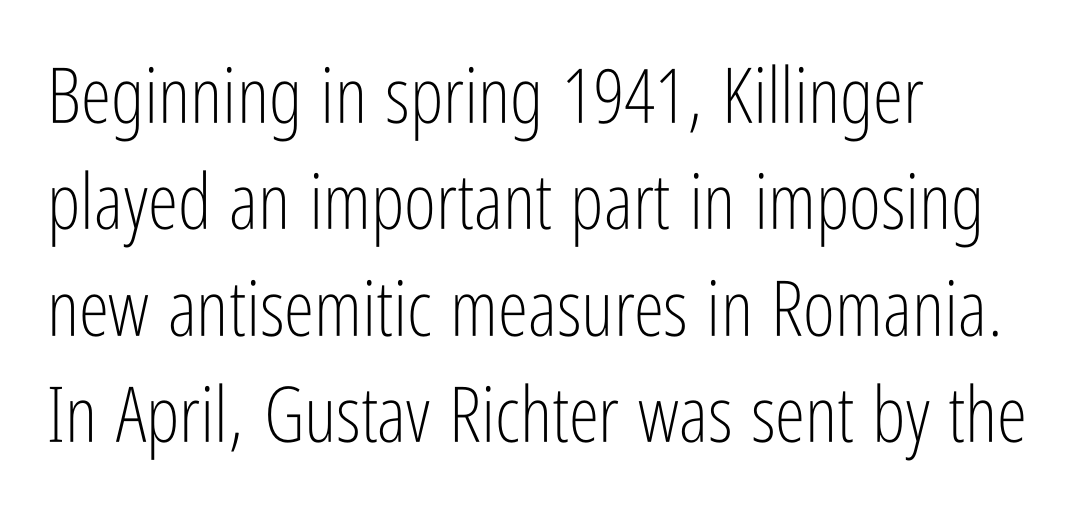
The image shows 77 px light, condensed sans-serif type, upright; set left-aligned, normal line spacing (1.38x), normal letter spacing, not underlined; low stroke contrast and a medium x-height.
